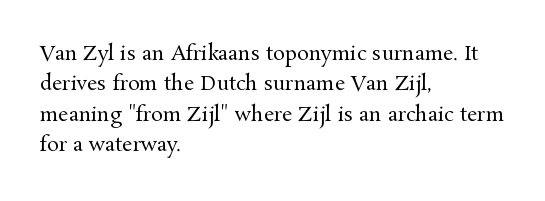
{"italic": "no", "bold": "no", "underline": "no", "align": "left", "line_spacing": "normal", "line_spacing_ratio": 1.52, "letter_spacing": "normal", "letter_spacing_em": 0.0, "glyph_px": 20}
